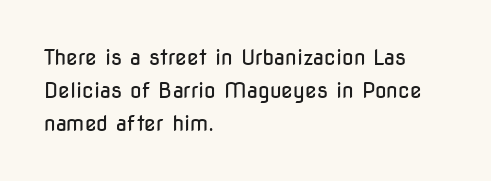
Q: Is the text bold? A: No.
Q: Is the text italic (slanted)? A: No, it is upright.
Q: Is the text underlined? A: No.
Q: How is the paragraph aligned? A: Left-aligned.
Q: Is the spacing between letters normal or unusually wide? A: Normal.
Q: Is the spacing between lines tight, normal or loose? A: Normal.
